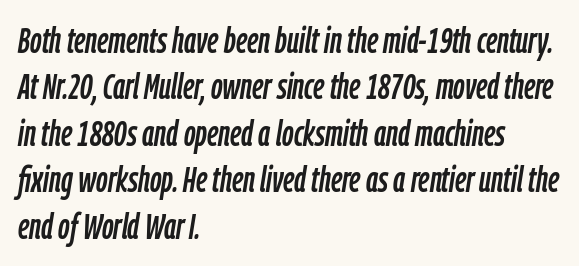
Q: Is the text italic (slanted)? A: Yes, it leans right by about 9 degrees.
Q: Is the text underlined? A: No.
Q: How is the paragraph aligned? A: Left-aligned.
Q: Is the spacing between letters normal or unusually wide? A: Normal.
Q: Is the spacing between lines tight, normal or loose? A: Normal.
Q: Width (condensed, normal, or wide)? A: Condensed.
Q: Stroke contrast? A: Low.
Q: x-height? A: Medium.
Q: Monospaced? A: No.
